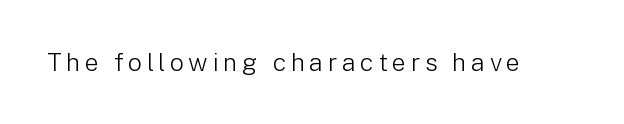
{"italic": "no", "bold": "no", "underline": "no", "glyph_px": 25}
